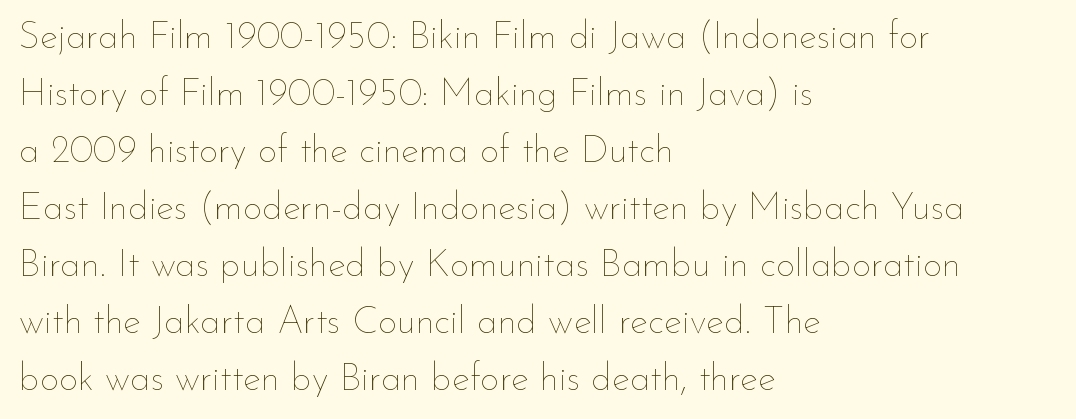
Line starts are locked; line ends wander. No extra tracking has been applied to these lines. You could not count columns in this text — the font is proportionally spaced. Heft: none added — not bold.
